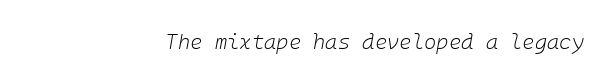
Q: Is the text bold? A: No.
Q: Is the text italic (slanted)? A: Yes, it leans right by about 10 degrees.
Q: Is the text underlined? A: No.
Q: Is the spacing between letters normal or unusually wide? A: Normal.
